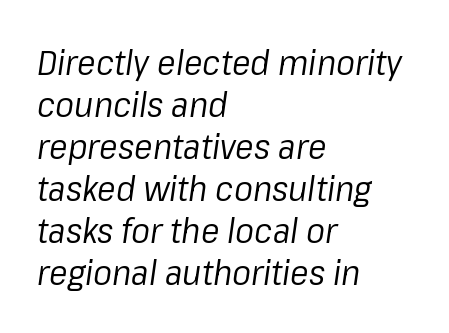
The image shows 35 px regular-weight type, italic (leaning right); set left-aligned, line spacing 1.2x, normal letter spacing, not underlined; low stroke contrast and a medium x-height.
